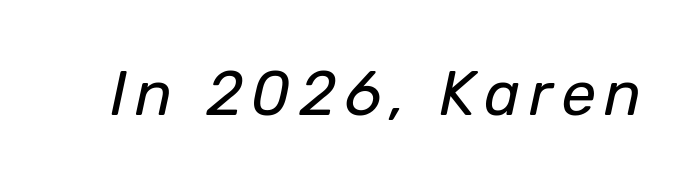
The space directly below the letters is spotless. These lines are rendered in a variable-pitch font. The cut favours lightness, reaching ordinary text weight at its darkest. The text carries the slant typical of an italic or oblique font.
